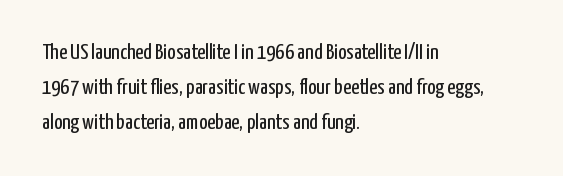
{"italic": "no", "bold": "no", "underline": "no", "align": "left", "line_spacing": "normal", "line_spacing_ratio": 1.59, "letter_spacing": "normal", "letter_spacing_em": 0.0, "glyph_px": 22}
